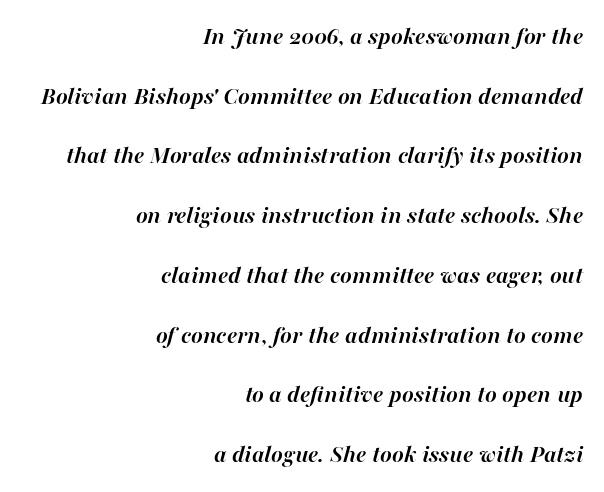
Thick stems and heavy bowls — unmistakably bold. Caption: standard tracking, unaltered. The space beneath each line is pristine and unruled. Observe the lean: these are italic letterforms.
